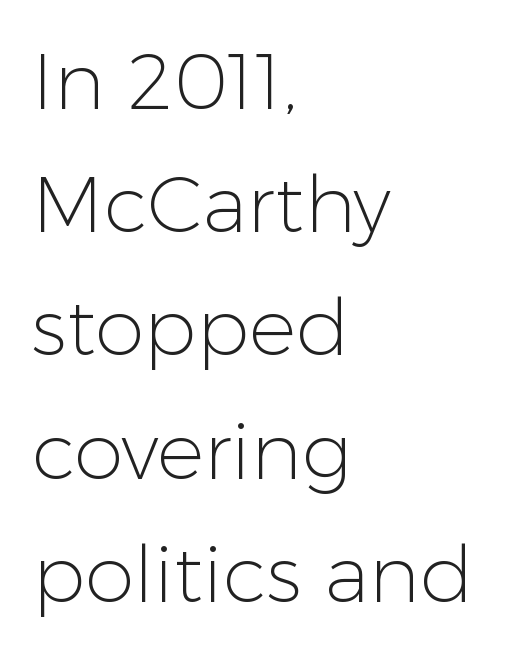
Has an underline been added? It has not. Leading matches the norm, producing a regular column. Is the letter spacing exaggerated? No — it looks like the ordinary default. Do the characters align in a grid? No, the font is proportional. Unlike italic type, these characters show no tilt at all.
